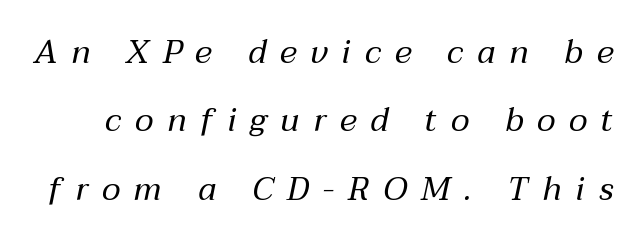
Q: Is the text bold? A: No.
Q: Is the text italic (slanted)? A: Yes, it leans right by about 12 degrees.
Q: Is the text underlined? A: No.
Q: Is the spacing between letters normal or unusually wide? A: Unusually wide.
Q: Is the spacing between lines tight, normal or loose? A: Loose.
Q: Width (condensed, normal, or wide)? A: Normal.
Q: Stroke contrast? A: Medium.
Q: x-height? A: Medium.
Q: Monospaced? A: No.
